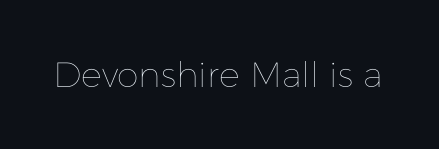
{"italic": "no", "bold": "no", "weight": "thin", "width": "normal", "stroke_contrast": "low", "x_height": "medium", "monospaced": "no", "underline": "no", "letter_spacing": "normal", "letter_spacing_em": 0.0, "glyph_px": 35}
